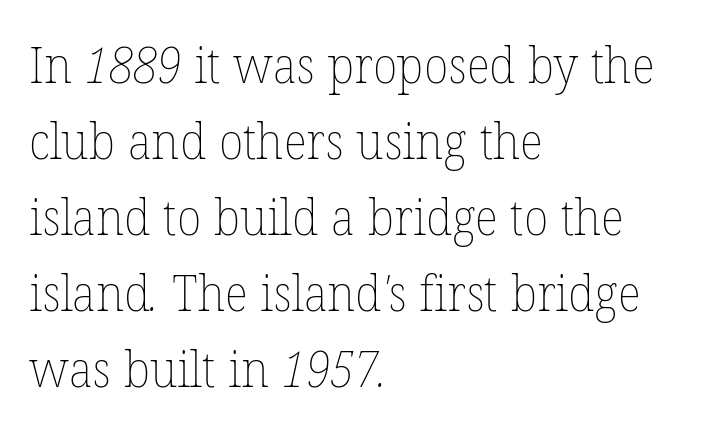
Normally led — the rows are evenly, conventionally spaced. Honestly, there is no underline to notice here at all. The strokes are not fattened; the text isn't bold. The ragged edge is on the right, which tells us the setting is flush left. The letterforms sit shoulder to shoulder at normal distance.
